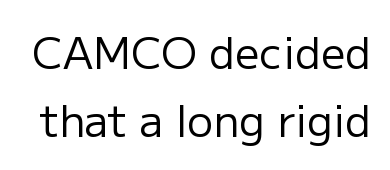
This sample has the flowing, uneven cadence of proportional lettering. Default kerning and tracking; the words read as compact shapes. Leading: standard. Summary of weight: not heavy and not bold. The letters stand straight up with perfectly vertical stems.
